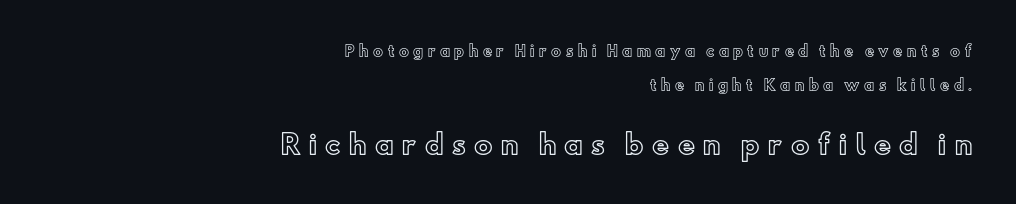
{"italic": "no", "underline": "no", "align": "right", "line_spacing": "loose", "line_spacing_ratio": 2.43, "letter_spacing": "wide", "letter_spacing_em": 0.32, "larger_block": "second", "size_ratio": 1.86, "glyph_px": 26}
